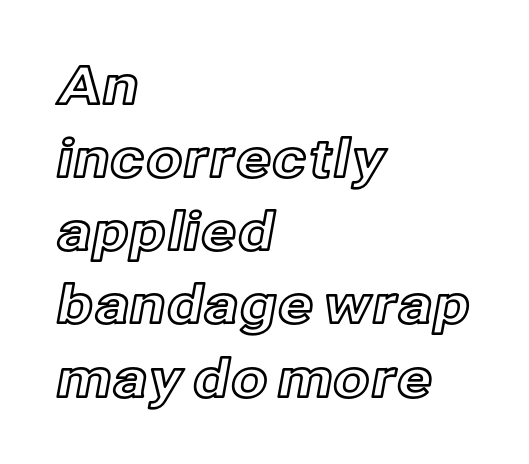
The image shows 53 px text type; set left-aligned, normal line spacing (1.38x), normal letter spacing, not underlined; a medium x-height.
